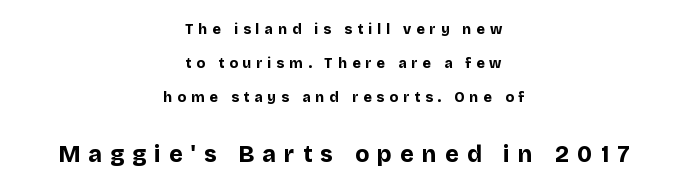
Q: Is the text bold? A: Yes.
Q: Is the text italic (slanted)? A: No, it is upright.
Q: Is the text underlined? A: No.
Q: How is the paragraph aligned? A: Centered.
Q: Is the spacing between letters normal or unusually wide? A: Unusually wide.
Q: Is the spacing between lines tight, normal or loose? A: Loose.
Q: Which block of text is set in a larger size, the first (top) or the second (bottom)? A: The second (bottom) one.
